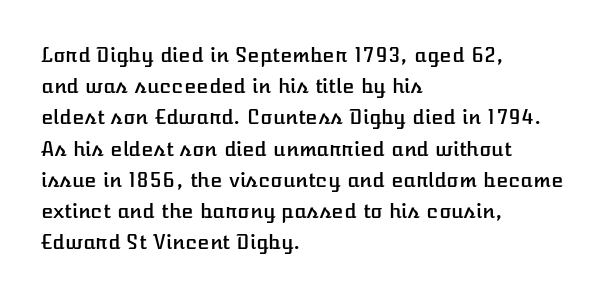
Q: Is the text italic (slanted)? A: No, it is upright.
Q: Is the text underlined? A: No.
Q: How is the paragraph aligned? A: Left-aligned.
Q: Is the spacing between letters normal or unusually wide? A: Normal.
Q: Is the spacing between lines tight, normal or loose? A: Normal.
